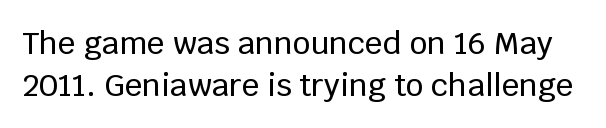
Q: Is the text italic (slanted)? A: No, it is upright.
Q: Is the typeface a serif or a sans-serif typeface? A: Sans-serif.
Q: Is the text underlined? A: No.
Q: Is the spacing between letters normal or unusually wide? A: Normal.
Q: Is the spacing between lines tight, normal or loose? A: Normal.
Q: Width (condensed, normal, or wide)? A: Normal.
Q: Stroke contrast? A: Low.
Q: x-height? A: Large.
Q: Monospaced? A: No.
